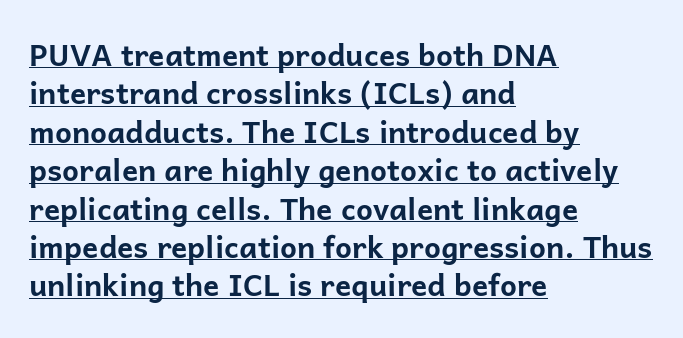
The image shows 30 px bold sans-serif type, upright; set left-aligned, normal line spacing (1.28x), normal letter spacing, underlined; low stroke contrast and a medium x-height.
